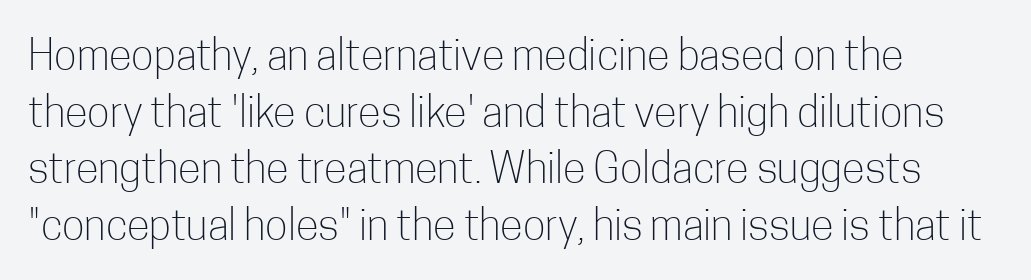
Q: Is the text bold? A: No.
Q: Is the text italic (slanted)? A: No, it is upright.
Q: Is the typeface a serif or a sans-serif typeface? A: Sans-serif.
Q: Is the text underlined? A: No.
Q: How is the paragraph aligned? A: Left-aligned.
Q: Is the spacing between letters normal or unusually wide? A: Normal.
Q: Is the spacing between lines tight, normal or loose? A: Normal.
Q: Width (condensed, normal, or wide)? A: Condensed.
Q: Stroke contrast? A: Low.
Q: x-height? A: Medium.
Q: Monospaced? A: No.
